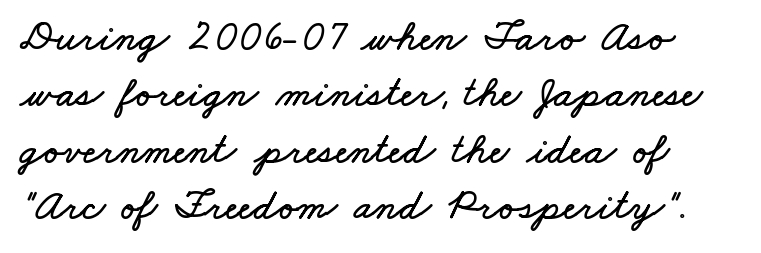
Q: Is the text underlined? A: No.
Q: Is the spacing between letters normal or unusually wide? A: Normal.
Q: Is the spacing between lines tight, normal or loose? A: Normal.
Q: Width (condensed, normal, or wide)? A: Wide.
Q: Stroke contrast? A: Low.
Q: x-height? A: Small.
Q: Monospaced? A: No.
